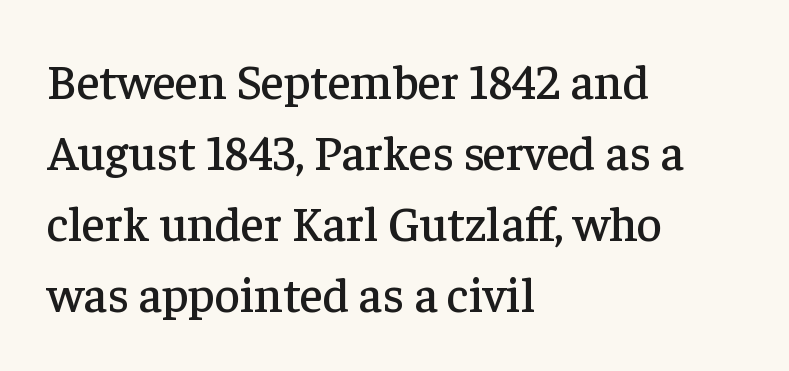
Q: Is the text italic (slanted)? A: No, it is upright.
Q: Is the typeface a serif or a sans-serif typeface? A: Serif.
Q: Is the text underlined? A: No.
Q: How is the paragraph aligned? A: Left-aligned.
Q: Is the spacing between letters normal or unusually wide? A: Normal.
Q: Is the spacing between lines tight, normal or loose? A: Normal.
Q: Width (condensed, normal, or wide)? A: Normal.
Q: Stroke contrast? A: Low.
Q: x-height? A: Medium.
Q: Monospaced? A: No.
